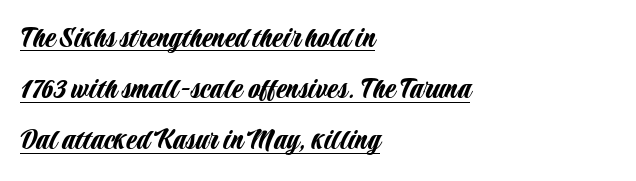
Q: Is the text italic (slanted)? A: Yes.
Q: Is the typeface a serif or a sans-serif typeface? A: Sans-serif.
Q: Is the text underlined? A: Yes.
Q: How is the paragraph aligned? A: Left-aligned.
Q: Is the spacing between letters normal or unusually wide? A: Normal.
Q: Is the spacing between lines tight, normal or loose? A: Normal.
Q: Width (condensed, normal, or wide)? A: Condensed.
Q: Stroke contrast? A: Low.
Q: x-height? A: Large.
Q: Monospaced? A: No.
